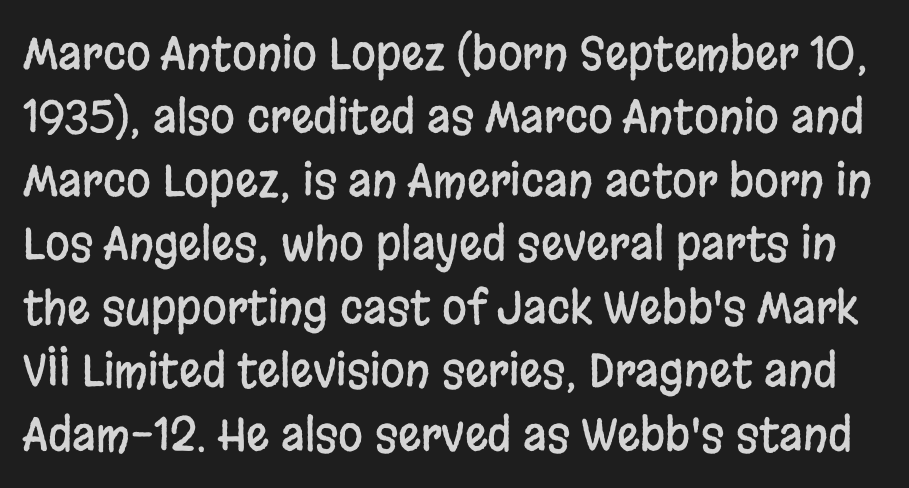
The image shows 45 px condensed sans-serif type, upright; set normal line spacing (1.41x), normal letter spacing, not underlined; low stroke contrast and a large x-height.
